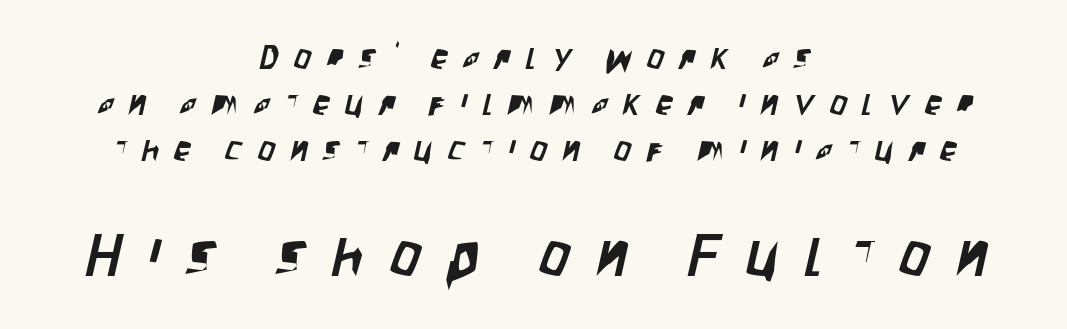
Unmarked baselines from the first word to the last. Observe the wide spacing: letters keep a clear distance from each other. Looks like regular typesetting: each glyph gets only the width it needs. These lines are centered, leaving both edges ragged. This layout puts the modest block above and the oversized block below.
